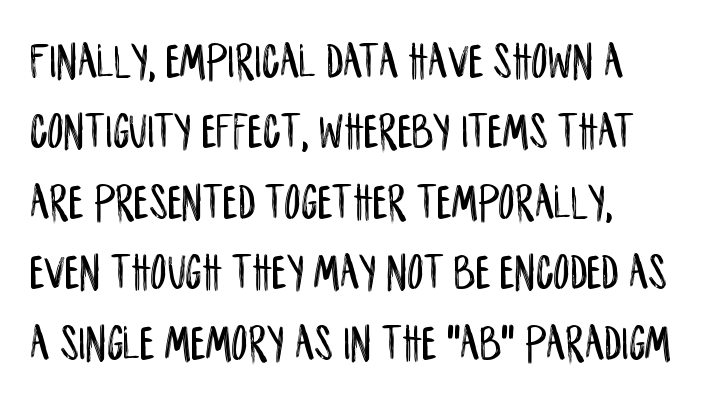
{"serif": "no", "italic": "no", "width": "condensed", "stroke_contrast": "low", "x_height": "large", "monospaced": "no", "underline": "no", "line_spacing": "normal", "line_spacing_ratio": 1.38, "letter_spacing": "normal", "letter_spacing_em": 0.0, "glyph_px": 51}
